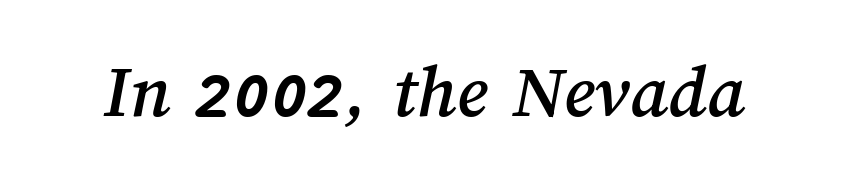
Q: Is the text underlined? A: No.
Q: Is the spacing between letters normal or unusually wide? A: Normal.
Q: Width (condensed, normal, or wide)? A: Normal.
Q: Stroke contrast? A: Medium.
Q: x-height? A: Medium.
Q: Monospaced? A: No.
